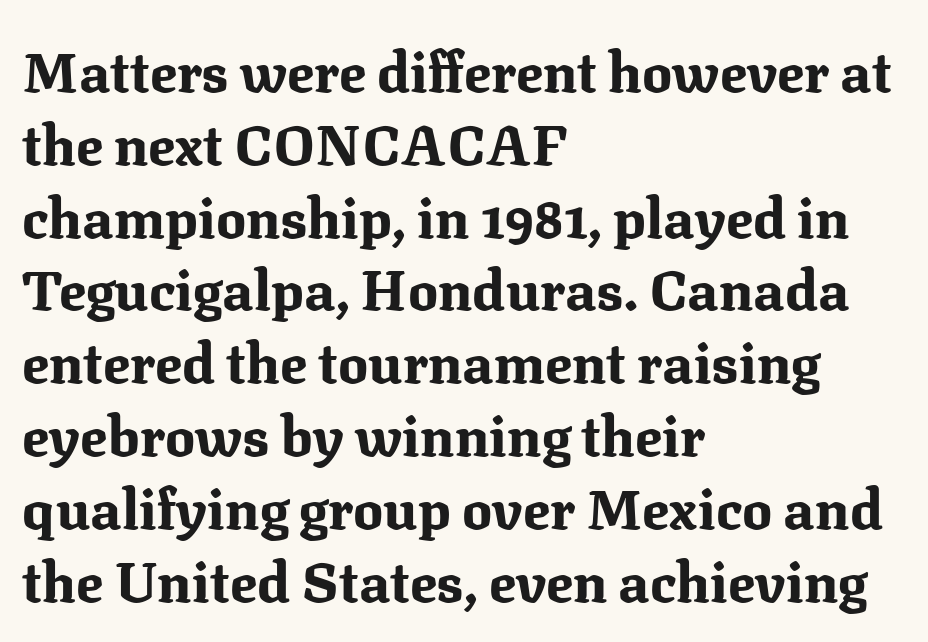
The glyphs have the mass of a bold cut. Short note: letters normally spaced. Line starts are locked; line ends wander. A serif font was chosen for this passage. Here the designer chose a conventional face with non-uniform glyph widths. Bare-footed words on every line.
